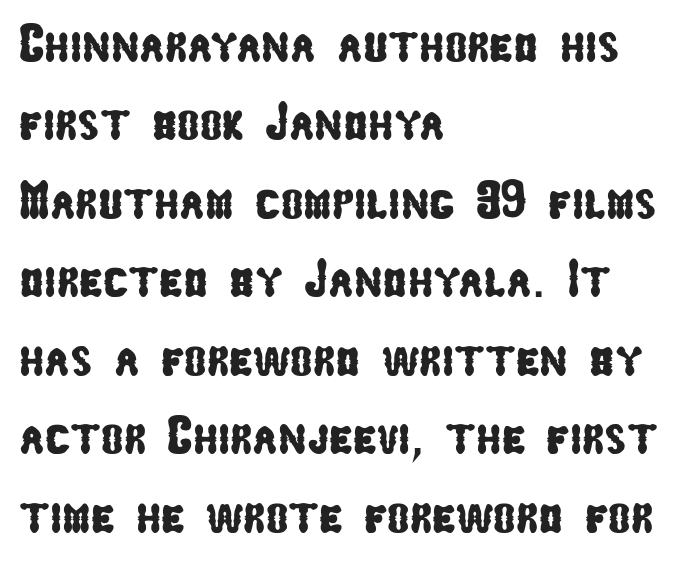
Q: Is the typeface a serif or a sans-serif typeface? A: Sans-serif.
Q: Is the text underlined? A: No.
Q: How is the paragraph aligned? A: Left-aligned.
Q: Is the spacing between letters normal or unusually wide? A: Normal.
Q: Is the spacing between lines tight, normal or loose? A: Normal.
Q: Width (condensed, normal, or wide)? A: Condensed.
Q: Stroke contrast? A: Low.
Q: x-height? A: Medium.
Q: Monospaced? A: No.
